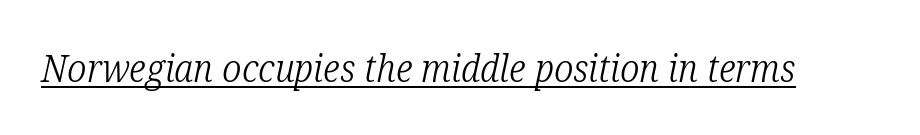
The line texture is even and compact thanks to regular tracking. Stroke thickness stays within the range of a standard reading face or lighter. The font family rendered here belongs to the serif group. A typesetter would mark this as italic. The words here are underlined.
